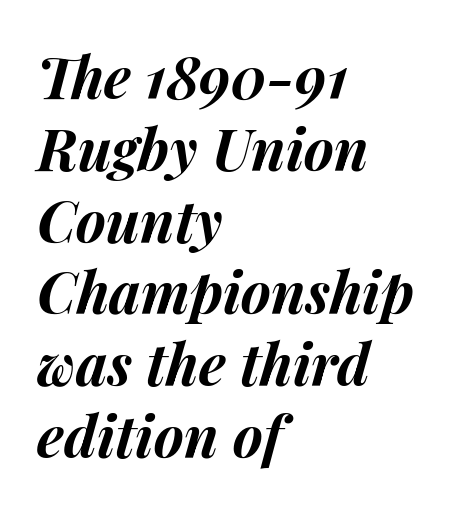
{"italic": "yes", "lean": "right", "slant_degrees": 14, "bold": "yes", "weight": "bold", "width": "normal", "stroke_contrast": "medium", "x_height": "medium", "monospaced": "no", "underline": "no", "align": "left", "line_spacing": "normal", "line_spacing_ratio": 1.26, "letter_spacing": "normal", "letter_spacing_em": 0.0, "glyph_px": 57}
